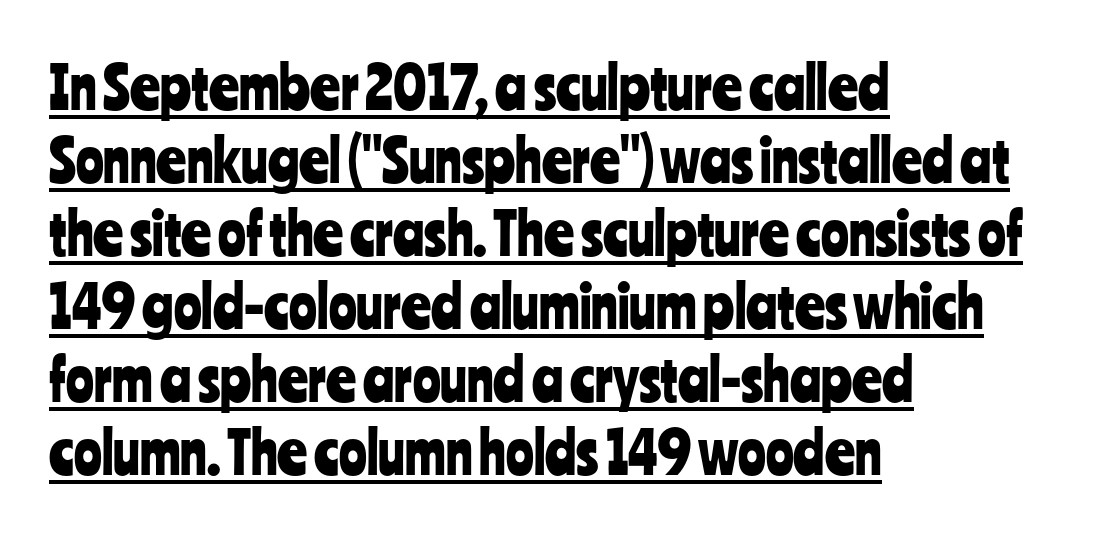
The image shows 58 px condensed sans-serif type, upright; set left-aligned, normal line spacing (1.26x), normal letter spacing, underlined; low stroke contrast and a medium x-height.
